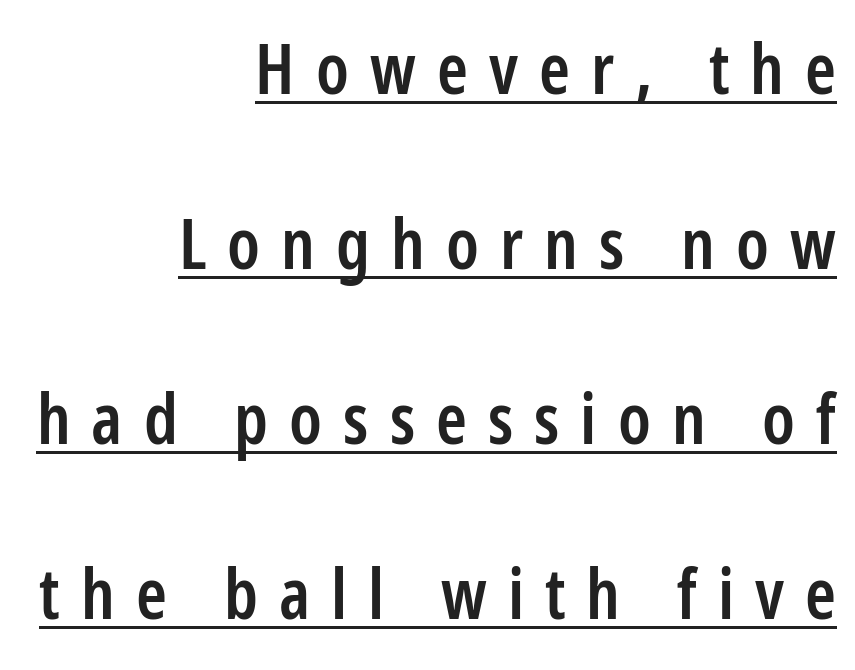
{"serif": "no", "italic": "no", "bold": "semi", "weight": "semibold", "width": "condensed", "stroke_contrast": "low", "x_height": "medium", "monospaced": "no", "underline": "yes", "align": "right", "line_spacing": "loose", "line_spacing_ratio": 2.5, "letter_spacing": "wide", "letter_spacing_em": 0.3, "glyph_px": 70}
